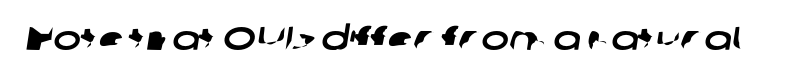
{"serif": "no", "width": "wide", "stroke_contrast": "low", "x_height": "medium", "monospaced": "no", "underline": "no", "letter_spacing": "normal", "letter_spacing_em": 0.0, "glyph_px": 33}
